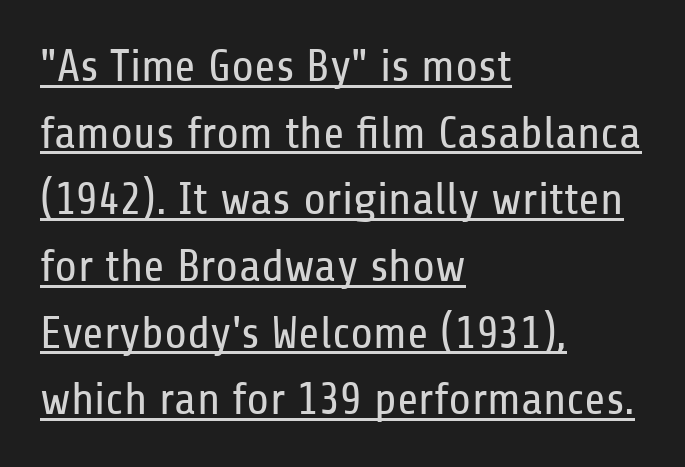
The image shows 46 px regular-weight, condensed sans-serif type, upright; set left-aligned, normal line spacing (1.45x), normal letter spacing, underlined; low stroke contrast and a medium x-height.
